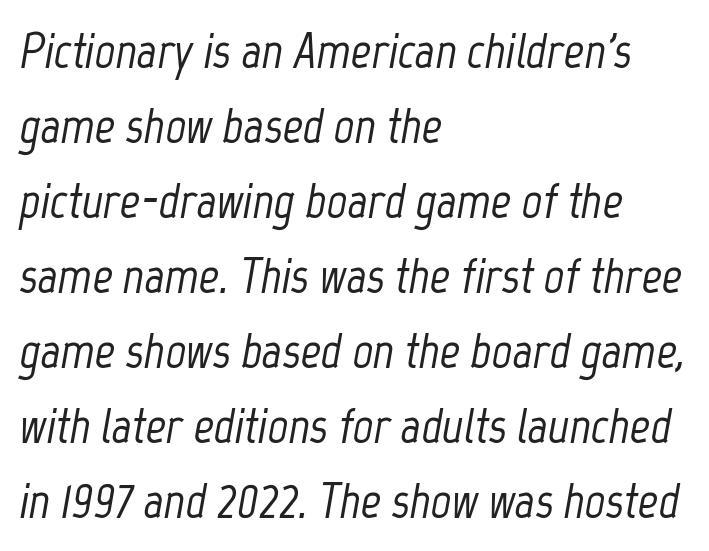
Q: Is the text italic (slanted)? A: Yes, it leans right by about 12 degrees.
Q: Is the text underlined? A: No.
Q: How is the paragraph aligned? A: Left-aligned.
Q: Is the spacing between letters normal or unusually wide? A: Normal.
Q: Is the spacing between lines tight, normal or loose? A: Normal.
Q: Width (condensed, normal, or wide)? A: Condensed.
Q: Stroke contrast? A: Low.
Q: x-height? A: Medium.
Q: Monospaced? A: No.
